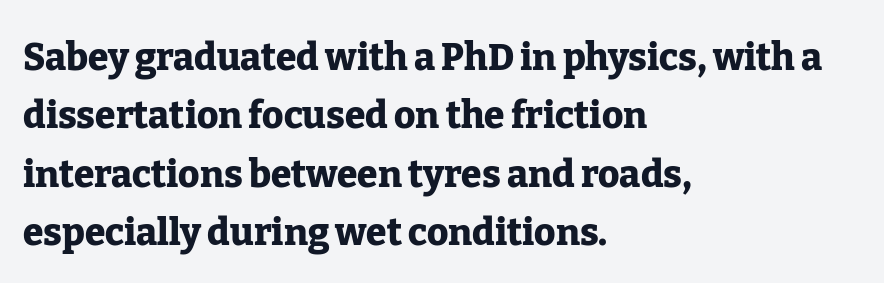
{"serif": "yes", "italic": "no", "bold": "yes", "weight": "heavy", "width": "normal", "stroke_contrast": "low", "x_height": "medium", "monospaced": "no", "underline": "no", "align": "left", "line_spacing": "normal", "line_spacing_ratio": 1.58, "letter_spacing": "normal", "letter_spacing_em": 0.0, "glyph_px": 37}
